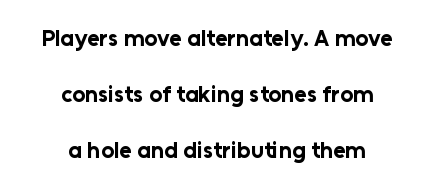
{"italic": "no", "bold": "yes", "underline": "no", "align": "center", "line_spacing": "loose", "line_spacing_ratio": 2.43, "letter_spacing": "normal", "letter_spacing_em": 0.0, "glyph_px": 23}
